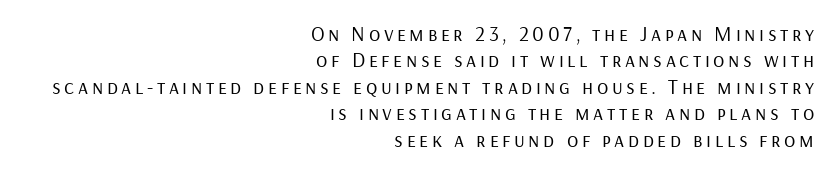
{"italic": "no", "bold": "no", "underline": "no", "align": "right", "line_spacing": "normal", "line_spacing_ratio": 1.26, "glyph_px": 21}
